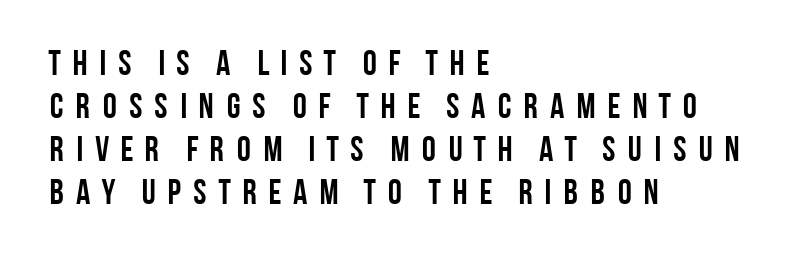
Q: Is the text bold? A: Yes.
Q: Is the text italic (slanted)? A: No, it is upright.
Q: Is the typeface a serif or a sans-serif typeface? A: Sans-serif.
Q: Is the text underlined? A: No.
Q: How is the paragraph aligned? A: Left-aligned.
Q: Is the spacing between letters normal or unusually wide? A: Unusually wide.
Q: Width (condensed, normal, or wide)? A: Condensed.
Q: Stroke contrast? A: Low.
Q: x-height? A: Large.
Q: Monospaced? A: No.
